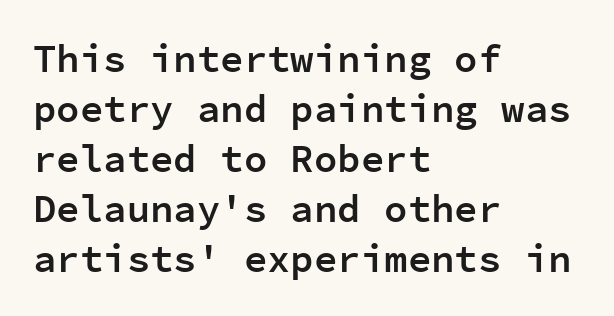
Q: Is the text bold? A: Semi-bold.
Q: Is the text italic (slanted)? A: No, it is upright.
Q: Is the typeface a serif or a sans-serif typeface? A: Sans-serif.
Q: Is the text underlined? A: No.
Q: How is the paragraph aligned? A: Left-aligned.
Q: Is the spacing between letters normal or unusually wide? A: Normal.
Q: Is the spacing between lines tight, normal or loose? A: Normal.
Q: Width (condensed, normal, or wide)? A: Normal.
Q: Stroke contrast? A: Low.
Q: x-height? A: Medium.
Q: Monospaced? A: Yes.
